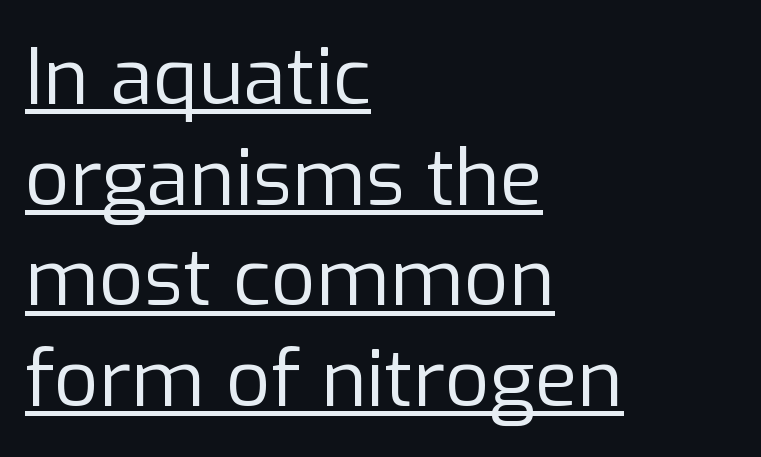
{"serif": "no", "italic": "no", "bold": "no", "weight": "regular", "width": "normal", "stroke_contrast": "low", "x_height": "medium", "monospaced": "no", "underline": "yes", "align": "left", "line_spacing": "normal", "line_spacing_ratio": 1.29, "letter_spacing": "normal", "letter_spacing_em": 0.0, "glyph_px": 78}
